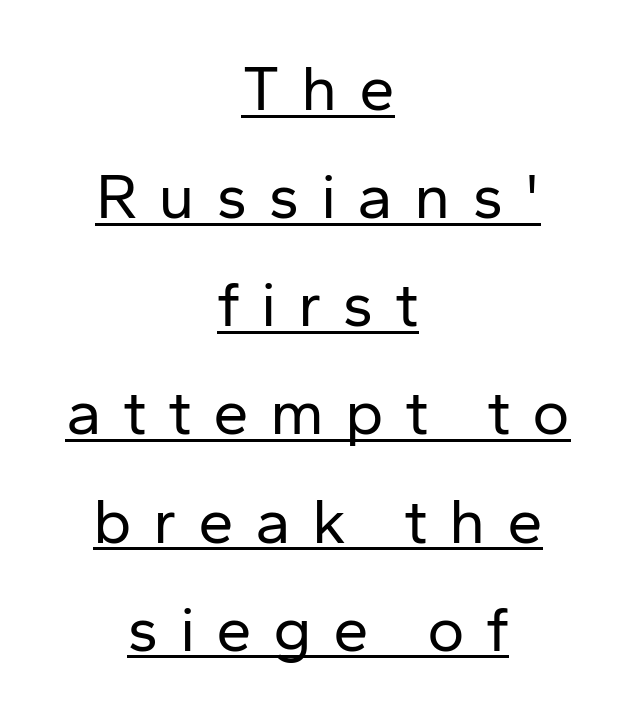
The image shows 64 px regular-weight sans-serif type, upright; set centered, normal line spacing (1.69x), unusually wide letter spacing (+0.33 em), underlined; low stroke contrast and a medium x-height.
